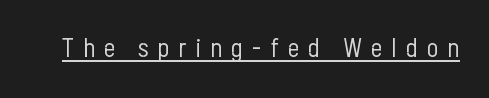
The image shows 27 px text type, upright; set unusually wide letter spacing (+0.33 em), underlined.
